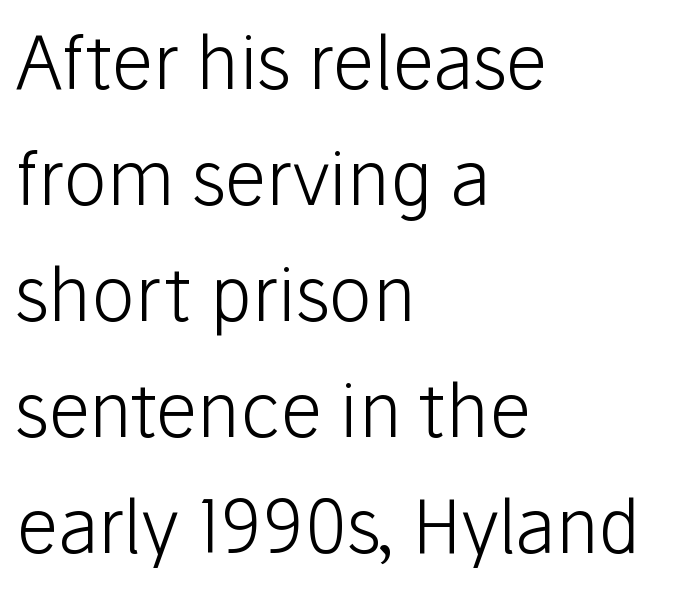
The image shows 73 px light sans-serif type, upright; set left-aligned, normal line spacing (1.59x), normal letter spacing, not underlined; low stroke contrast and a medium x-height.
